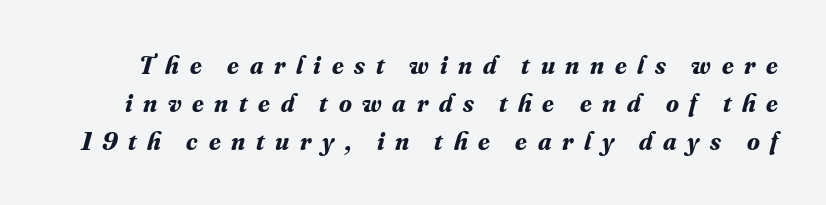
Q: Is the text bold? A: Yes.
Q: Is the text italic (slanted)? A: Yes, it leans right by about 16 degrees.
Q: Is the text underlined? A: No.
Q: Is the spacing between letters normal or unusually wide? A: Unusually wide.
Q: Is the spacing between lines tight, normal or loose? A: Normal.
